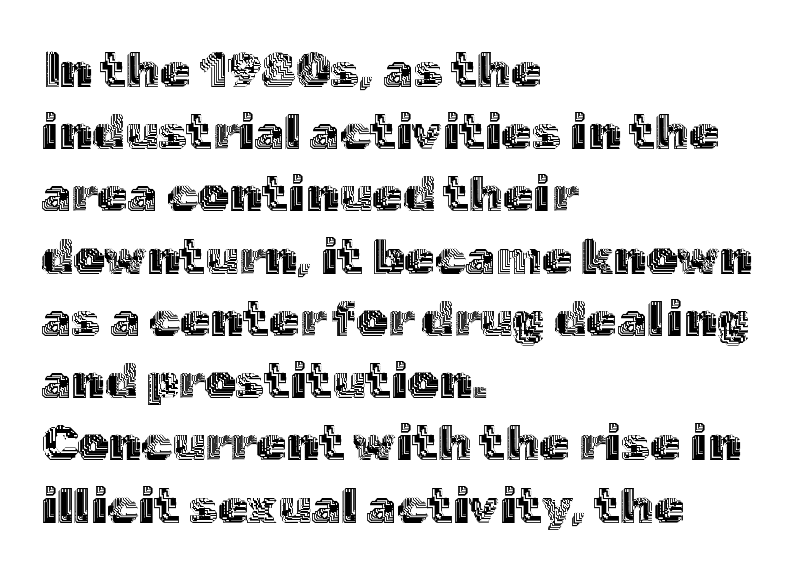
Spacing verdict: proportional, widths tailored to each character. A typesetter would mark this as roman, not italic. Words appear dense and cohesive because spacing is normal. Honestly, there is no underline to notice here at all.
